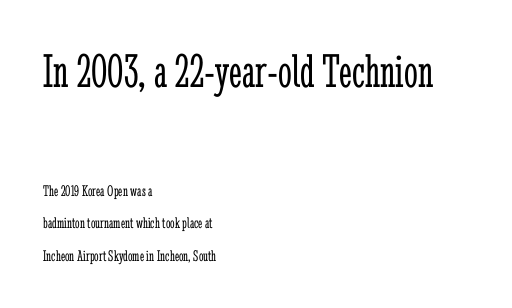
{"serif": "yes", "italic": "no", "bold": "no", "weight": "light", "width": "condensed", "stroke_contrast": "low", "x_height": "medium", "monospaced": "no", "underline": "no", "align": "left", "line_spacing": "loose", "line_spacing_ratio": 2.02, "letter_spacing": "normal", "letter_spacing_em": 0.0, "larger_block": "first", "size_ratio": 3.06, "glyph_px": 49}
